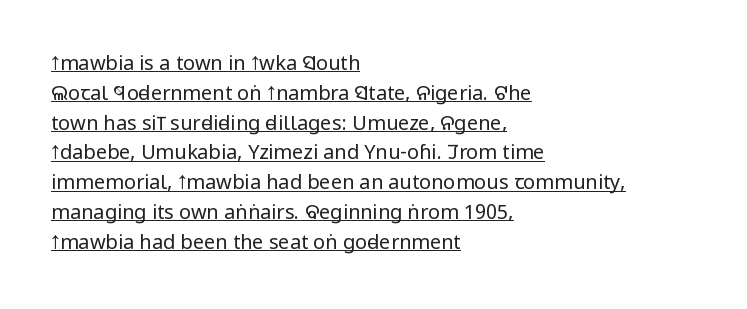
Q: Is the text bold? A: No.
Q: Is the text italic (slanted)? A: No, it is upright.
Q: Is the text underlined? A: Yes.
Q: How is the paragraph aligned? A: Left-aligned.
Q: Is the spacing between letters normal or unusually wide? A: Normal.
Q: Is the spacing between lines tight, normal or loose? A: Normal.
